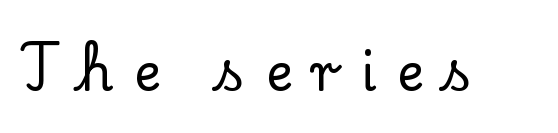
The image shows 51 px serif type, upright; set unusually wide letter spacing (+0.4 em), not underlined; low stroke contrast and a small x-height.
